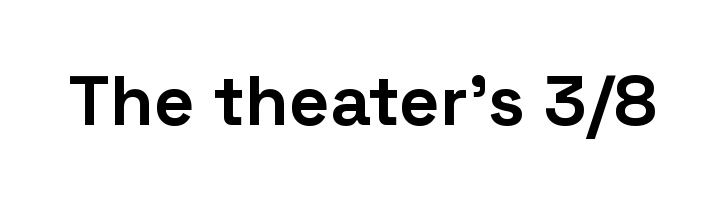
The axis of the letterforms is exactly vertical. Default kerning and tracking; the words read as compact shapes. The typeface chosen for these lines omits serifs. Emphasis by weight is at full strength: bold.
